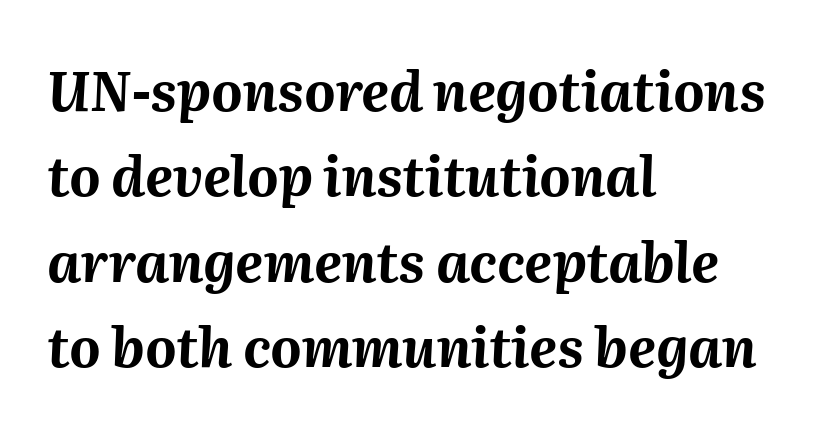
{"italic": "yes", "lean": "right", "slant_degrees": 2, "bold": "yes", "weight": "bold", "width": "normal", "stroke_contrast": "medium", "x_height": "medium", "monospaced": "no", "underline": "no", "align": "left", "line_spacing": "normal", "line_spacing_ratio": 1.58, "letter_spacing": "normal", "letter_spacing_em": 0.0, "glyph_px": 54}
